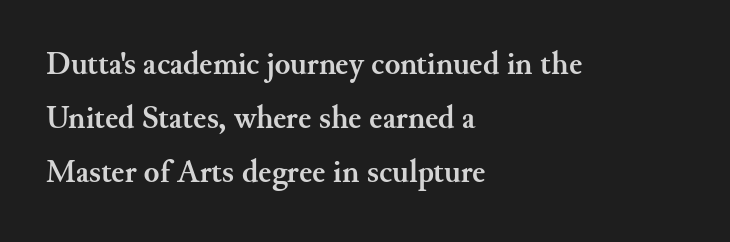
Compared with typical body copy, the letter spacing here is the same. Bare-footed words on every line. The designer left line spacing at the default. Is this a fixed-width face? No — the glyphs have proportional, varying widths.
